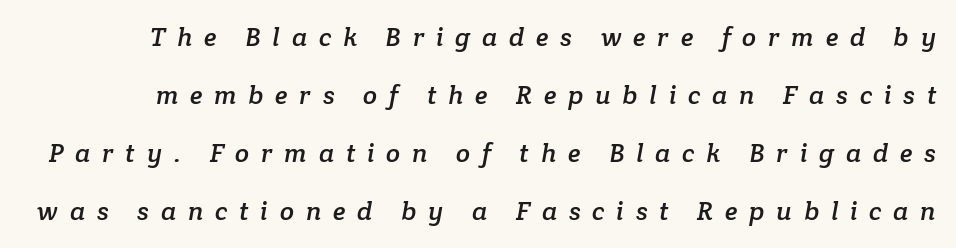
{"underline": "no", "line_spacing": "loose", "line_spacing_ratio": 2.23, "letter_spacing": "wide", "letter_spacing_em": 0.45, "glyph_px": 26}
